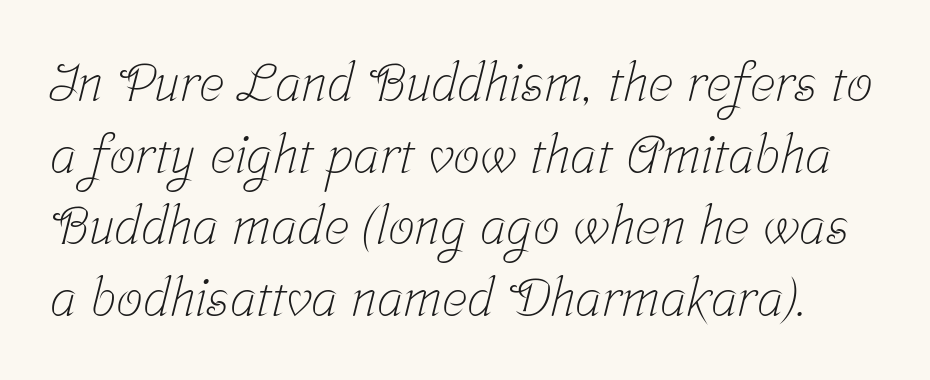
{"serif": "yes", "bold": "no", "weight": "light", "width": "condensed", "stroke_contrast": "low", "x_height": "medium", "monospaced": "no", "underline": "no", "line_spacing": "normal", "line_spacing_ratio": 1.35, "letter_spacing": "normal", "letter_spacing_em": 0.0, "glyph_px": 53}
